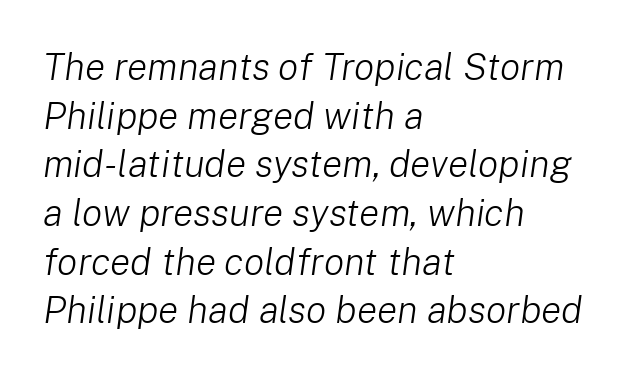
The image shows 38 px light type, italic (leaning right); set left-aligned, normal line spacing (1.28x), normal letter spacing, not underlined; low stroke contrast and a medium x-height.
